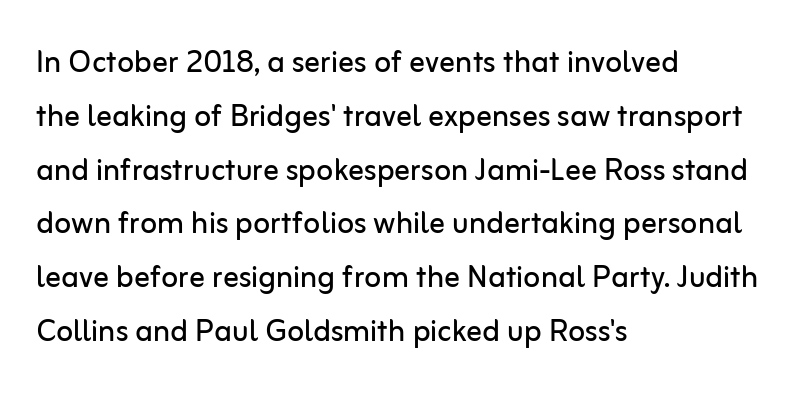
{"serif": "no", "italic": "no", "bold": "no", "weight": "regular", "width": "normal", "stroke_contrast": "low", "x_height": "medium", "monospaced": "no", "underline": "no", "align": "left", "line_spacing": "normal", "line_spacing_ratio": 1.38, "letter_spacing": "normal", "letter_spacing_em": 0.0, "glyph_px": 39}
